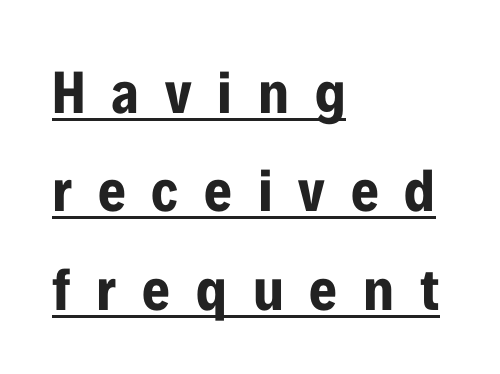
{"serif": "no", "italic": "no", "bold": "yes", "weight": "bold", "width": "condensed", "stroke_contrast": "low", "x_height": "medium", "monospaced": "no", "underline": "yes", "align": "left", "line_spacing": "normal", "line_spacing_ratio": 1.64, "letter_spacing": "wide", "letter_spacing_em": 0.43, "glyph_px": 60}
